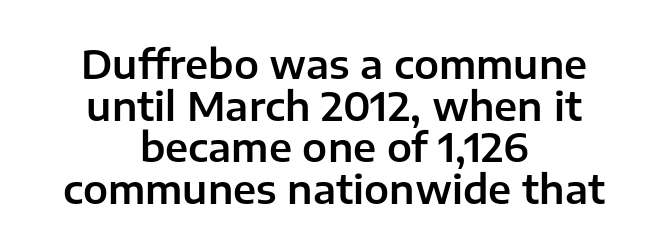
The text block is weighted toward neither margin, spreading evenly from the middle. These lines are rendered in a variable-pitch font. Tracking value appears to be zero — textbook default spacing. Tightly led — the rows are bunched.
